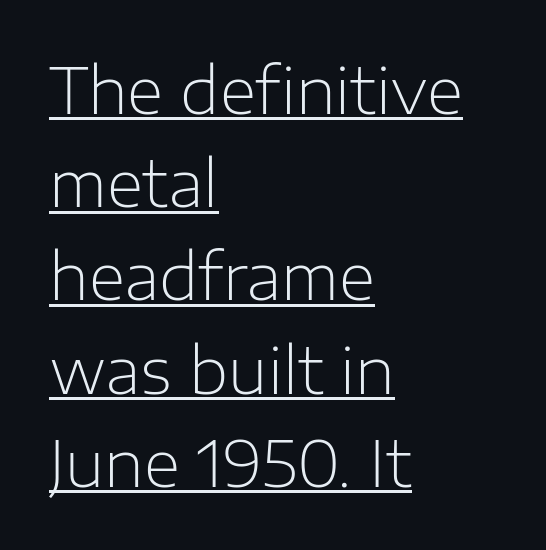
Glyph-to-glyph distance matches everyday printed text. Compared with a centered layout, this one pins lines to the left instead. Here the designer chose a conventional face with non-uniform glyph widths. Font category for this specimen: sans-serif. Each new line begins a customary step beneath the previous one. The passage shown is underscored from start to finish.
